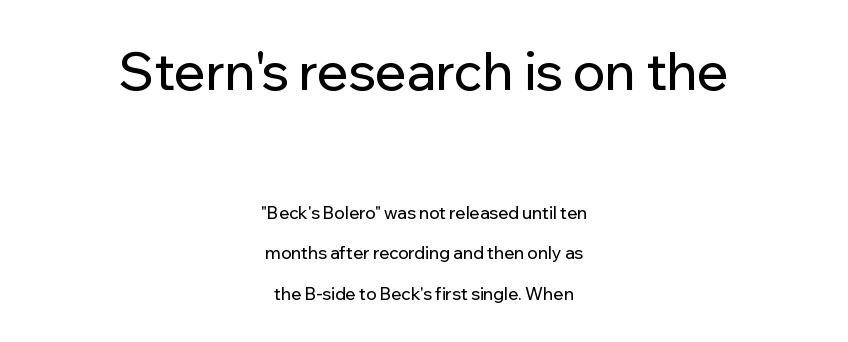
Q: Is the text italic (slanted)? A: No, it is upright.
Q: Is the typeface a serif or a sans-serif typeface? A: Sans-serif.
Q: Is the text underlined? A: No.
Q: How is the paragraph aligned? A: Centered.
Q: Is the spacing between letters normal or unusually wide? A: Normal.
Q: Is the spacing between lines tight, normal or loose? A: Loose.
Q: Which block of text is set in a larger size, the first (top) or the second (bottom)? A: The first (top) one.
Q: Width (condensed, normal, or wide)? A: Normal.
Q: Stroke contrast? A: Low.
Q: x-height? A: Medium.
Q: Monospaced? A: No.
